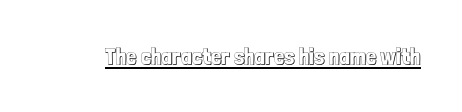
You can see a thin bar hugging the bottom of the glyphs. This rendering leaves character spacing at its baseline value. Style check: upright.
